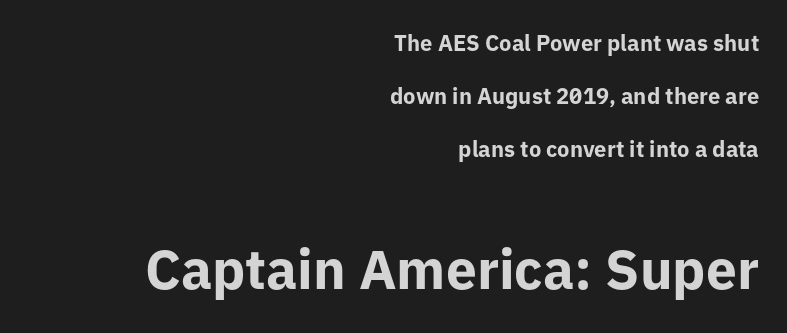
The image shows 55 px bold sans-serif type, upright; set right-aligned, loose line spacing (2.42x), normal letter spacing, not underlined; the second (bottom) block is 2.5x larger; low stroke contrast and a medium x-height.
